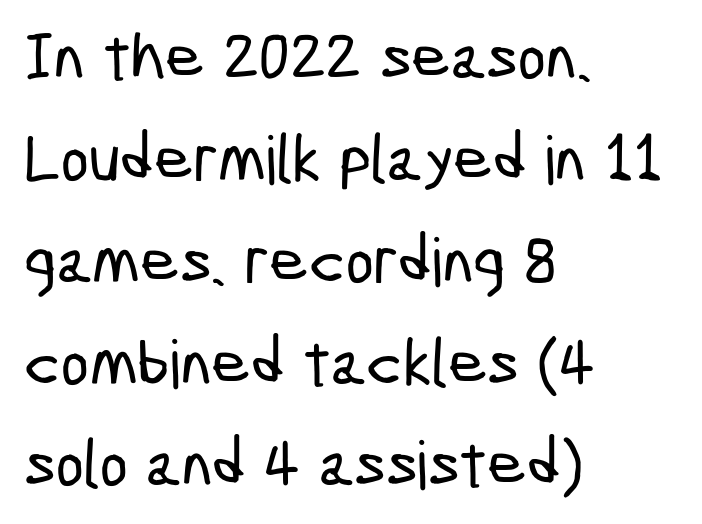
Are there feet on the stems? There aren't — it's a sans. The ragged edge is on the right, which tells us the setting is flush left. Successive baselines arrive at the customary interval. Standard letterfit; no display-style spreading of the glyphs. Lines of text with bare space underneath. Is this a fixed-width face? No — the glyphs have proportional, varying widths.
